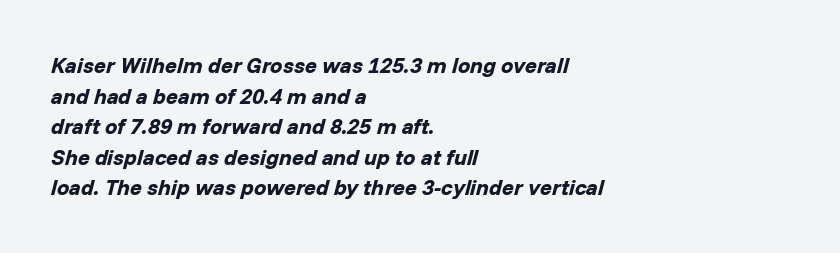
Q: Is the text bold? A: Yes.
Q: Is the text italic (slanted)? A: Yes, it leans right by about 14 degrees.
Q: Is the text underlined? A: No.
Q: How is the paragraph aligned? A: Left-aligned.
Q: Is the spacing between letters normal or unusually wide? A: Normal.
Q: Is the spacing between lines tight, normal or loose? A: Normal.
